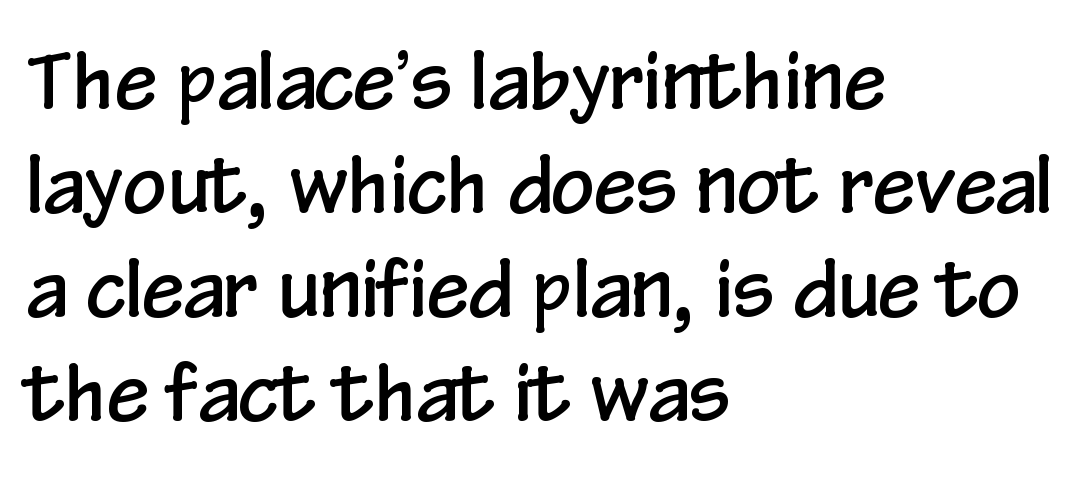
Teacher's note: observe the even left margin — that is flush-left alignment. Lines of text with bare space underneath. Looks like regular typesetting: each glyph gets only the width it needs. No extra tracking has been applied to these lines. These lines are composed in type without serifs.
